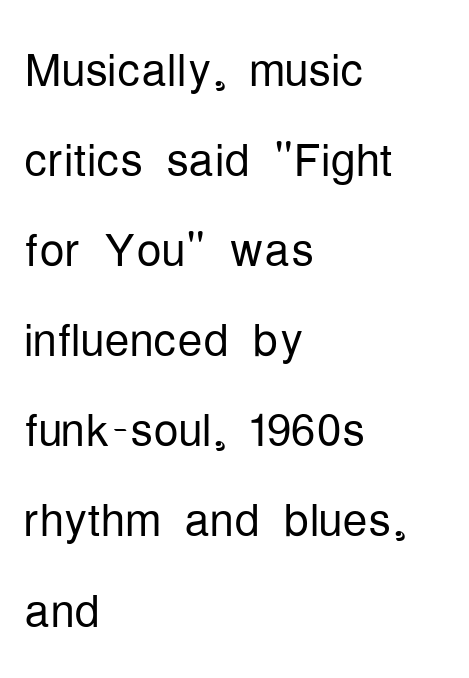
The image shows 63 px light, condensed sans-serif type, upright; set left-aligned, normal line spacing (1.43x), normal letter spacing, not underlined; low stroke contrast and a medium x-height.
